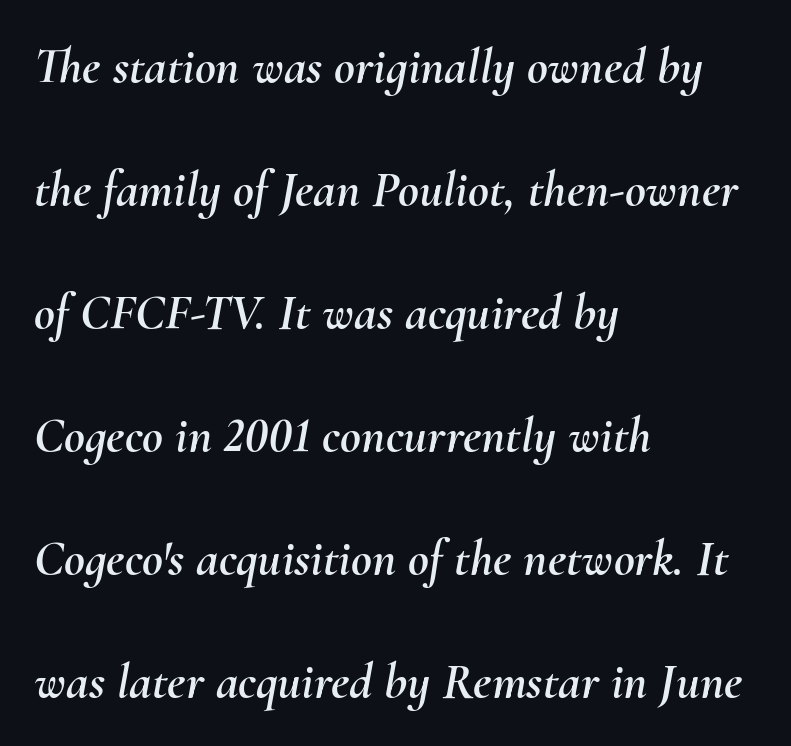
Characters follow at the spacing the type designer built in. These lines stand farther apart than default settings would place them. Slanted lettering throughout. The face used here is proportionally spaced, like ordinary book or web type. The strip under each line holds only bare page. Left-aligned paragraph, ragged on the right.
